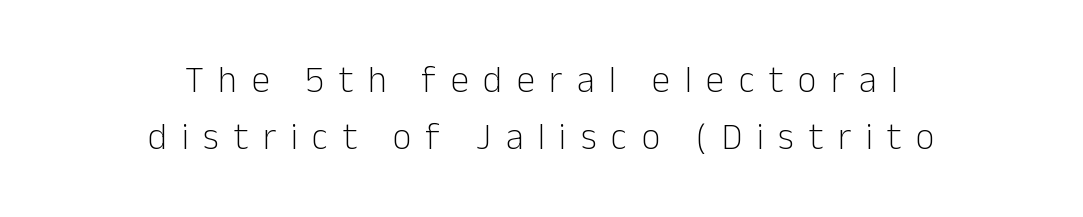
Q: Is the text bold? A: No.
Q: Is the text italic (slanted)? A: No, it is upright.
Q: Is the typeface a serif or a sans-serif typeface? A: Sans-serif.
Q: Is the text underlined? A: No.
Q: How is the paragraph aligned? A: Centered.
Q: Is the spacing between letters normal or unusually wide? A: Unusually wide.
Q: Is the spacing between lines tight, normal or loose? A: Normal.
Q: Width (condensed, normal, or wide)? A: Normal.
Q: Stroke contrast? A: Low.
Q: x-height? A: Medium.
Q: Monospaced? A: No.
